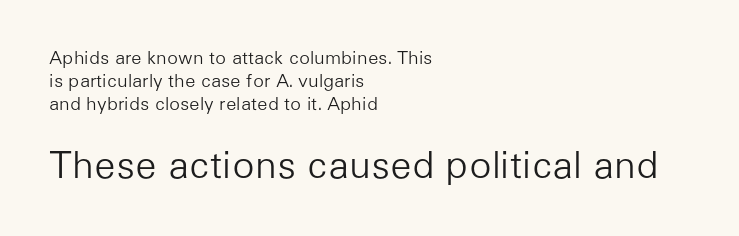
The characters display no serif detailing; their extremities are plain. Look at the tracking — it's just the regular setting, nothing added. Just letters on the line, the space beneath them empty. Note the varied advance widths — an 'i' is clearly narrower than an 'm'. The strokes carry an ordinary text weight at most. These lines sit exactly where default settings would place them.
